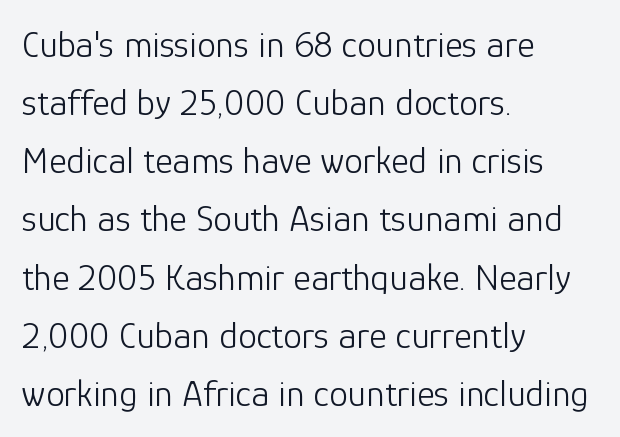
The leading is moderate, giving the passage an even texture. Compared with a centered layout, this one pins lines to the left instead. In terms of posture, this sample is upright. Here the glyphs are tracked normally, forming tight word shapes.
